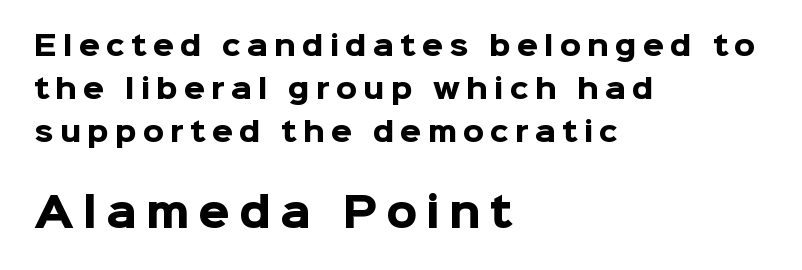
Q: Is the text bold? A: Yes.
Q: Is the text italic (slanted)? A: No, it is upright.
Q: Is the typeface a serif or a sans-serif typeface? A: Sans-serif.
Q: Is the text underlined? A: No.
Q: How is the paragraph aligned? A: Left-aligned.
Q: Is the spacing between letters normal or unusually wide? A: Unusually wide.
Q: Is the spacing between lines tight, normal or loose? A: Normal.
Q: Which block of text is set in a larger size, the first (top) or the second (bottom)? A: The second (bottom) one.
Q: Width (condensed, normal, or wide)? A: Normal.
Q: Stroke contrast? A: Low.
Q: x-height? A: Medium.
Q: Monospaced? A: No.
